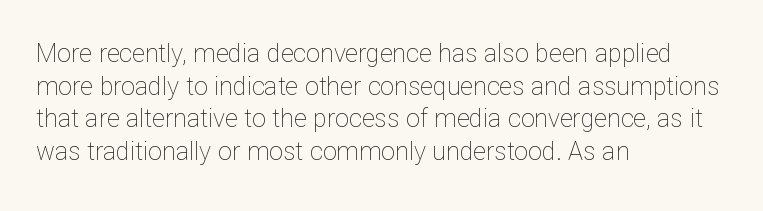
{"italic": "no", "bold": "no", "underline": "no", "align": "left", "line_spacing": "normal", "line_spacing_ratio": 1.31, "letter_spacing": "normal", "letter_spacing_em": 0.0, "glyph_px": 25}
